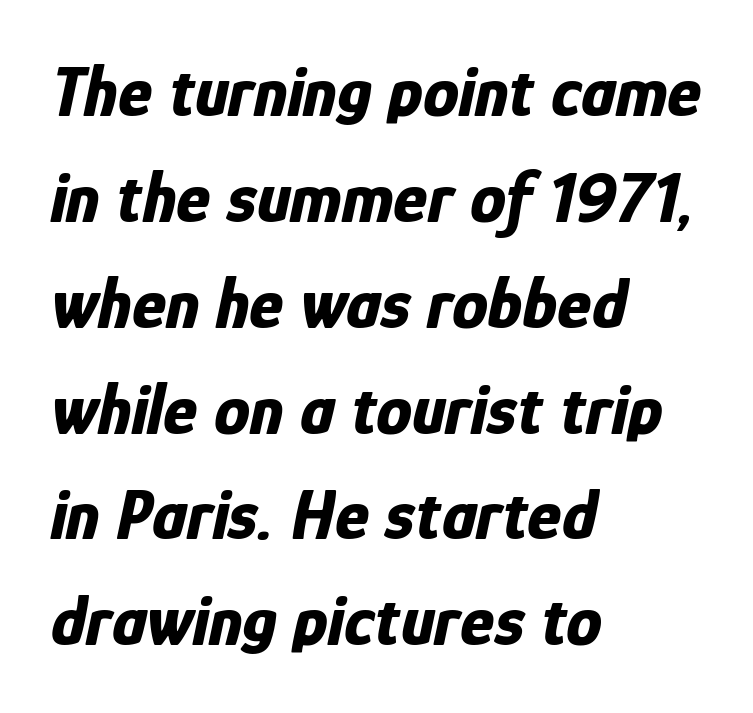
Q: Is the text bold? A: Yes.
Q: Is the text italic (slanted)? A: Yes, it leans right by about 12 degrees.
Q: Is the text underlined? A: No.
Q: How is the paragraph aligned? A: Left-aligned.
Q: Is the spacing between letters normal or unusually wide? A: Normal.
Q: Is the spacing between lines tight, normal or loose? A: Normal.
Q: Width (condensed, normal, or wide)? A: Condensed.
Q: Stroke contrast? A: Low.
Q: x-height? A: Medium.
Q: Monospaced? A: No.
